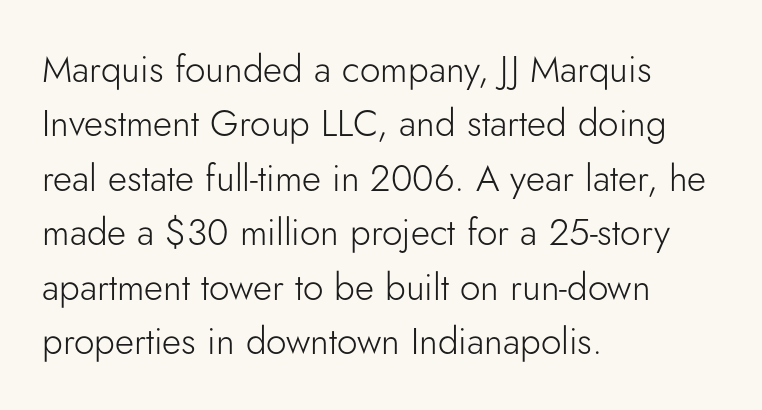
The image shows 37 px light sans-serif type, upright; set left-aligned, normal line spacing (1.47x), normal letter spacing, not underlined; low stroke contrast and a small x-height.
